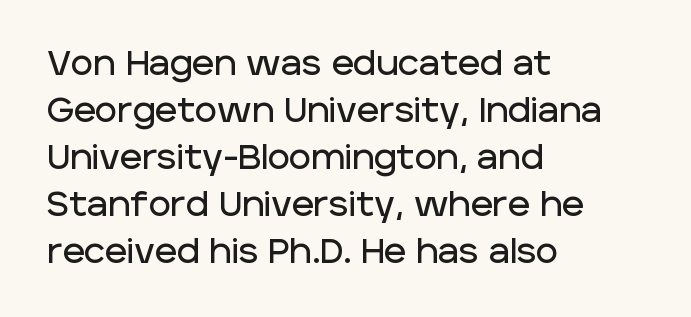
The image shows 34 px sans-serif type, upright; set left-aligned, normal line spacing (1.38x), normal letter spacing, not underlined; low stroke contrast and a large x-height.
